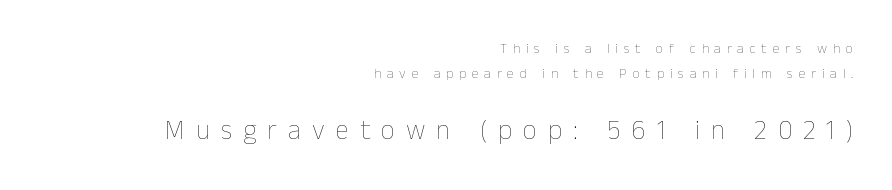
There is plenty of visible air inserted between adjacent glyphs. Size contrast runs from small at the top to large at the bottom. Does the copy run flush right? Yes — the right margin is perfectly even. The lettering holds an erect, upright posture throughout. Stems here are at most as thick as an everyday book face. Check the space under the baseline: it is left empty.
